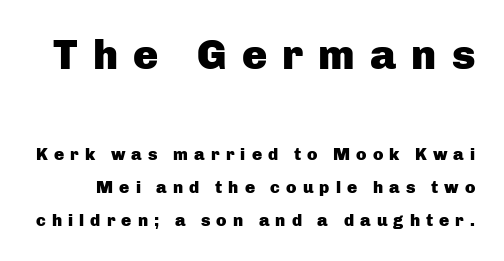
{"serif": "no", "italic": "no", "bold": "yes", "weight": "heavy", "width": "normal", "stroke_contrast": "low", "x_height": "medium", "monospaced": "no", "underline": "no", "line_spacing": "loose", "line_spacing_ratio": 1.94, "letter_spacing": "wide", "letter_spacing_em": 0.36, "larger_block": "first", "size_ratio": 2.47, "glyph_px": 42}
